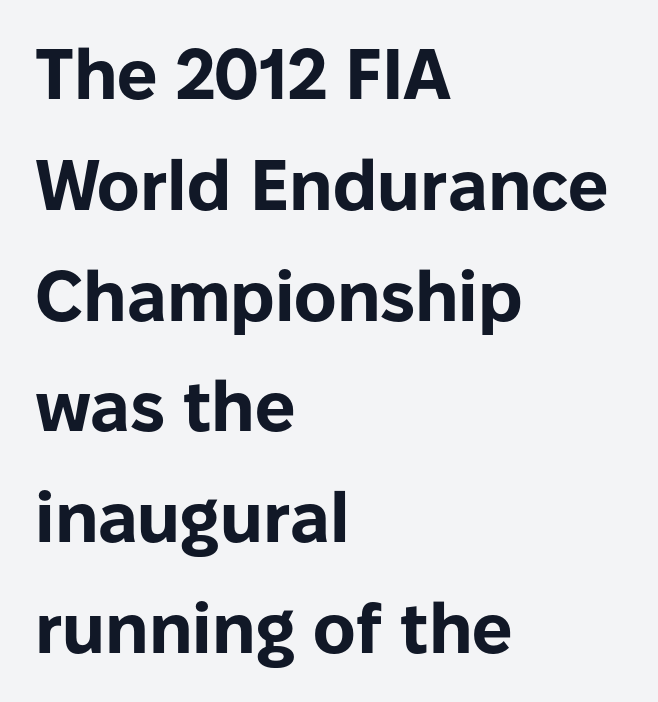
The image shows 71 px bold sans-serif type, upright; set left-aligned, normal line spacing (1.56x), normal letter spacing, not underlined; low stroke contrast and a medium x-height.
